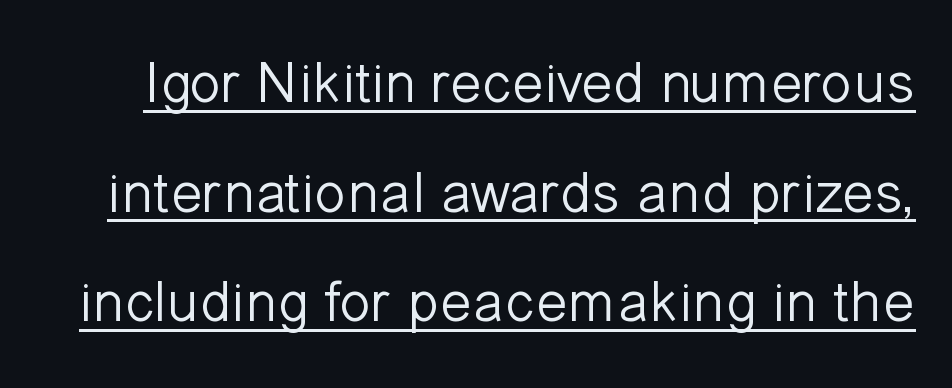
{"serif": "no", "italic": "no", "bold": "no", "weight": "light", "width": "normal", "stroke_contrast": "low", "x_height": "medium", "monospaced": "no", "underline": "yes", "line_spacing_ratio": 1.86, "letter_spacing": "normal", "letter_spacing_em": 0.0, "glyph_px": 59}
